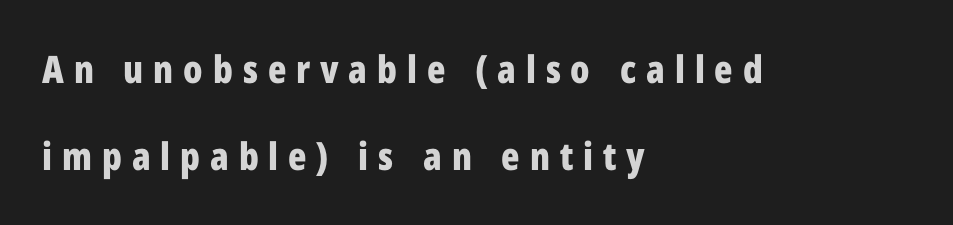
A student would call this left alignment; a typographer would say flush left, rag right. Summary of weight: heavy, a full bold. The designer dialed line spacing up above the default. Does the type have serifs? No, each stem ends abruptly.
